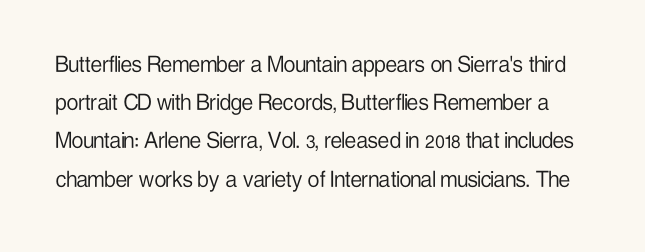
{"italic": "no", "bold": "no", "underline": "no", "line_spacing": "normal", "line_spacing_ratio": 1.47, "letter_spacing": "normal", "letter_spacing_em": 0.0, "glyph_px": 26}
